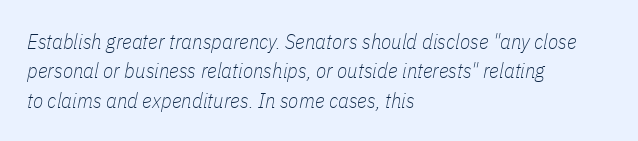
{"italic": "yes", "lean": "right", "slant_degrees": 11, "bold": "no", "underline": "no", "align": "left", "line_spacing": "normal", "line_spacing_ratio": 1.4, "letter_spacing": "normal", "letter_spacing_em": 0.0, "glyph_px": 21}
